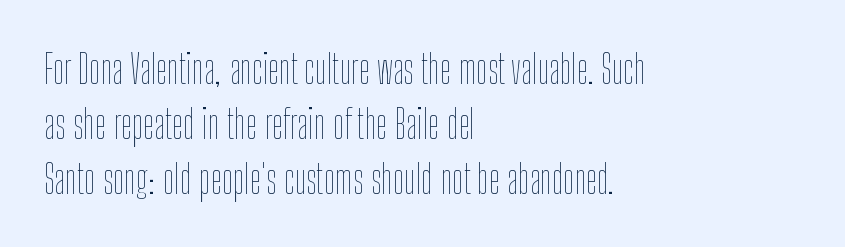
Q: Is the text bold? A: No.
Q: Is the text italic (slanted)? A: No, it is upright.
Q: Is the text underlined? A: No.
Q: How is the paragraph aligned? A: Left-aligned.
Q: Is the spacing between letters normal or unusually wide? A: Normal.
Q: Is the spacing between lines tight, normal or loose? A: Normal.
Q: Width (condensed, normal, or wide)? A: Condensed.
Q: Stroke contrast? A: Low.
Q: x-height? A: Medium.
Q: Monospaced? A: No.
